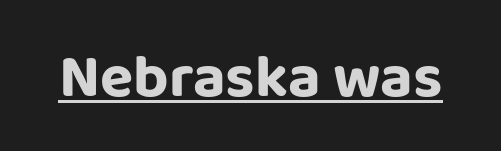
{"serif": "no", "italic": "no", "bold": "yes", "weight": "bold", "width": "normal", "stroke_contrast": "low", "x_height": "large", "monospaced": "no", "underline": "yes", "letter_spacing": "normal", "letter_spacing_em": 0.0, "glyph_px": 61}
